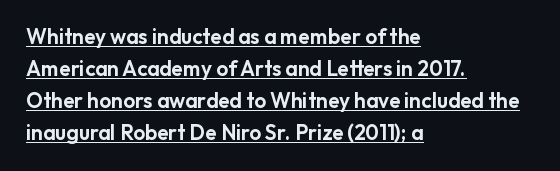
The image shows 21 px text type, upright; set left-aligned, normal line spacing (1.52x), normal letter spacing, underlined.
